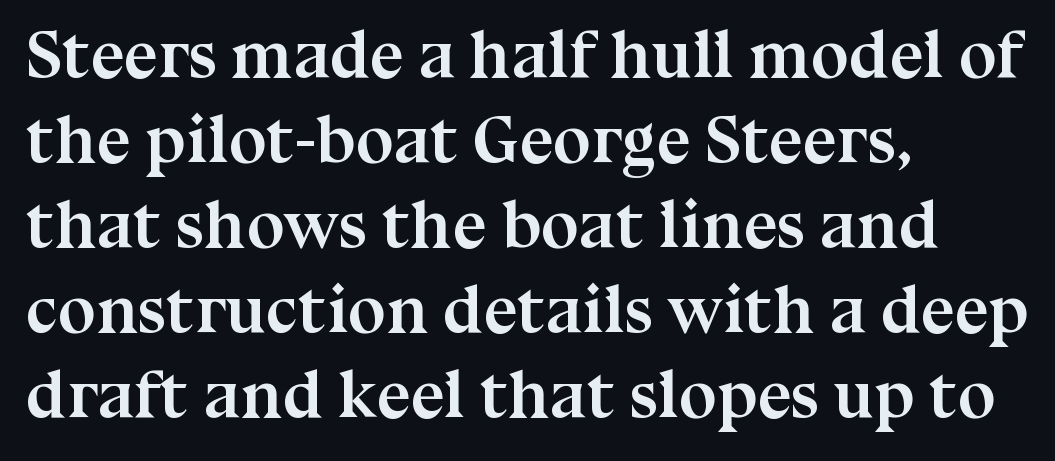
Q: Is the text bold? A: Yes.
Q: Is the text italic (slanted)? A: No, it is upright.
Q: Is the typeface a serif or a sans-serif typeface? A: Serif.
Q: Is the text underlined? A: No.
Q: How is the paragraph aligned? A: Left-aligned.
Q: Is the spacing between letters normal or unusually wide? A: Normal.
Q: Is the spacing between lines tight, normal or loose? A: Normal.
Q: Width (condensed, normal, or wide)? A: Normal.
Q: Stroke contrast? A: Medium.
Q: x-height? A: Medium.
Q: Monospaced? A: No.
